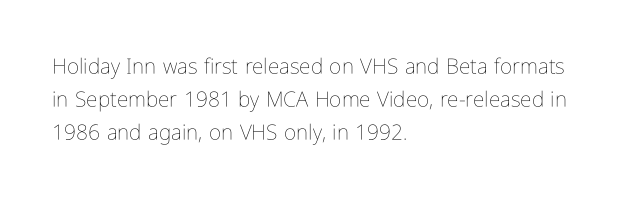
The image shows 21 px text type, upright; set left-aligned, normal line spacing (1.56x), normal letter spacing, not underlined.
